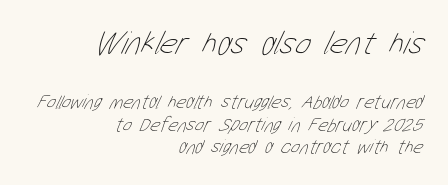
Q: Is the text bold? A: No.
Q: Is the text underlined? A: No.
Q: How is the paragraph aligned? A: Right-aligned.
Q: Is the spacing between letters normal or unusually wide? A: Normal.
Q: Which block of text is set in a larger size, the first (top) or the second (bottom)? A: The first (top) one.
Q: Width (condensed, normal, or wide)? A: Condensed.
Q: Stroke contrast? A: Low.
Q: x-height? A: Medium.
Q: Monospaced? A: No.
